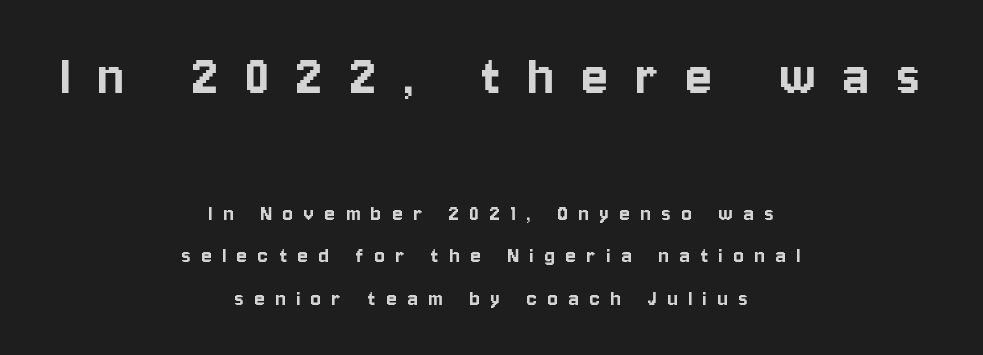
Q: Is the text italic (slanted)? A: No, it is upright.
Q: Is the typeface a serif or a sans-serif typeface? A: Sans-serif.
Q: Is the text underlined? A: No.
Q: How is the paragraph aligned? A: Centered.
Q: Is the spacing between letters normal or unusually wide? A: Unusually wide.
Q: Which block of text is set in a larger size, the first (top) or the second (bottom)? A: The first (top) one.
Q: Width (condensed, normal, or wide)? A: Condensed.
Q: Stroke contrast? A: Low.
Q: x-height? A: Large.
Q: Monospaced? A: No.
